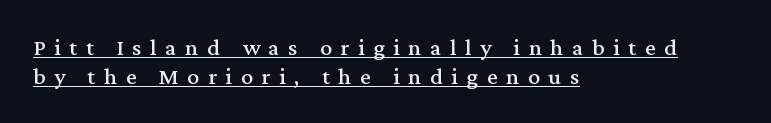
The image shows 24 px text type, upright; set left-aligned, line spacing 1.19x, unusually wide letter spacing (+0.36 em), underlined.
